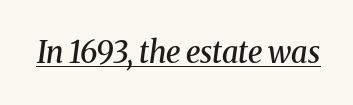
Each word holds together tightly as a unit, with standard inter-letter gaps. This sample has the flowing, uneven cadence of proportional lettering. Does a line run under the words? Yes, clearly. Summary of weight: moderately heavy, a semibold.
